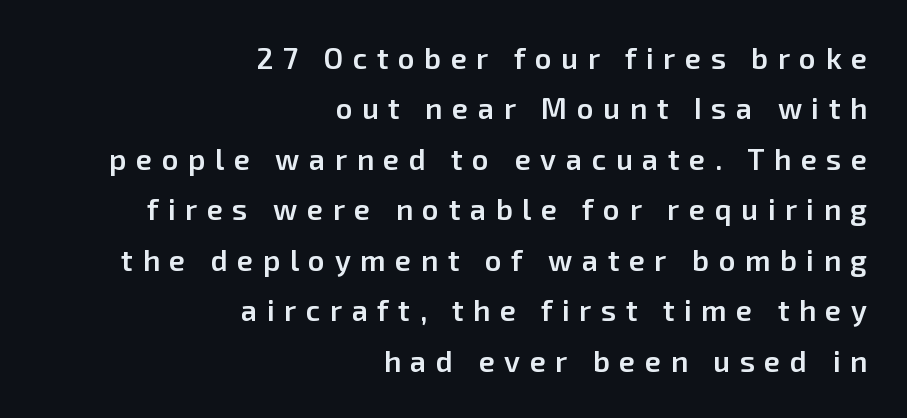
Q: Is the text bold? A: Semi-bold.
Q: Is the text italic (slanted)? A: No, it is upright.
Q: Is the typeface a serif or a sans-serif typeface? A: Sans-serif.
Q: Is the text underlined? A: No.
Q: How is the paragraph aligned? A: Right-aligned.
Q: Is the spacing between letters normal or unusually wide? A: Unusually wide.
Q: Width (condensed, normal, or wide)? A: Normal.
Q: Stroke contrast? A: Low.
Q: x-height? A: Medium.
Q: Monospaced? A: No.
